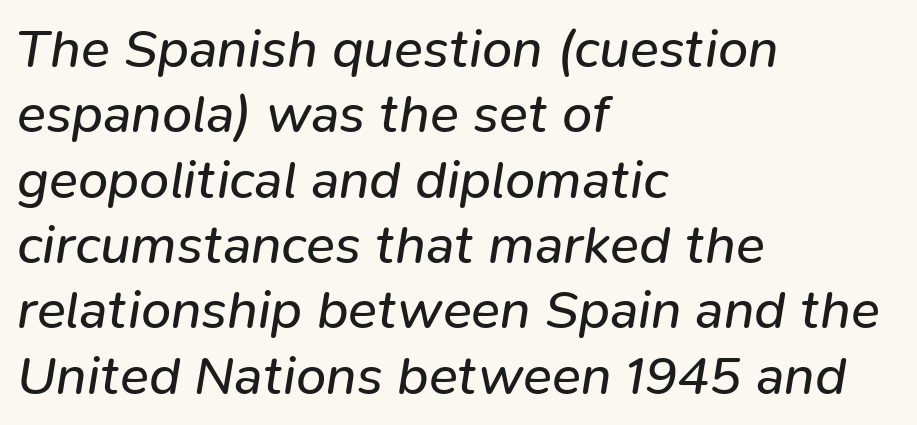
{"italic": "yes", "lean": "right", "slant_degrees": 9, "bold": "no", "weight": "regular", "width": "normal", "stroke_contrast": "low", "x_height": "medium", "monospaced": "no", "underline": "no", "align": "left", "line_spacing_ratio": 1.21, "letter_spacing": "normal", "letter_spacing_em": 0.0, "glyph_px": 54}
